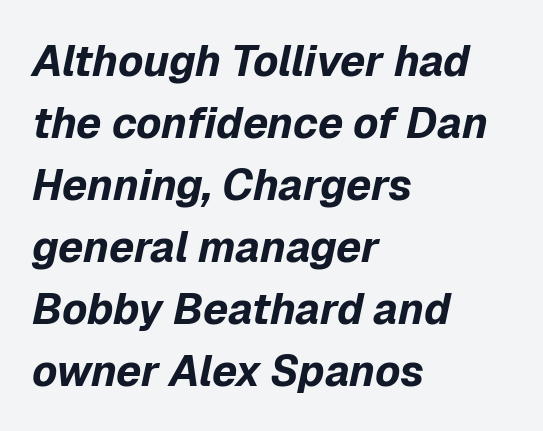
{"italic": "yes", "lean": "right", "slant_degrees": 12, "bold": "yes", "weight": "bold", "width": "normal", "stroke_contrast": "low", "x_height": "medium", "monospaced": "no", "underline": "no", "align": "left", "line_spacing": "normal", "line_spacing_ratio": 1.44, "letter_spacing": "normal", "letter_spacing_em": 0.0, "glyph_px": 43}
